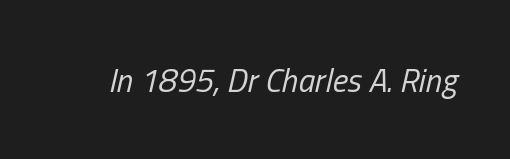
Type without underlining. Each stroke keeps to a modest, everyday thickness or less. What stands out about the letter spacing? Nothing — it is the standard amount. Slanted lettering throughout.
